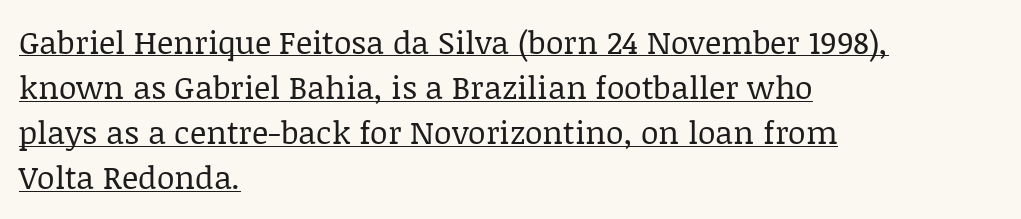
The image shows 32 px regular-weight serif type, upright; set left-aligned, normal line spacing (1.41x), normal letter spacing, underlined; low stroke contrast and a large x-height.
